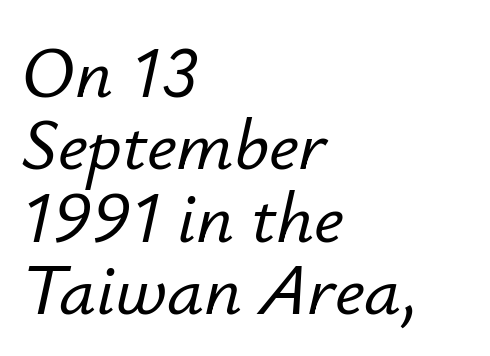
{"italic": "yes", "lean": "right", "slant_degrees": 12, "width": "normal", "stroke_contrast": "low", "x_height": "small", "monospaced": "no", "underline": "no", "align": "left", "line_spacing": "tight", "line_spacing_ratio": 0.99, "letter_spacing": "normal", "letter_spacing_em": 0.0, "glyph_px": 73}
